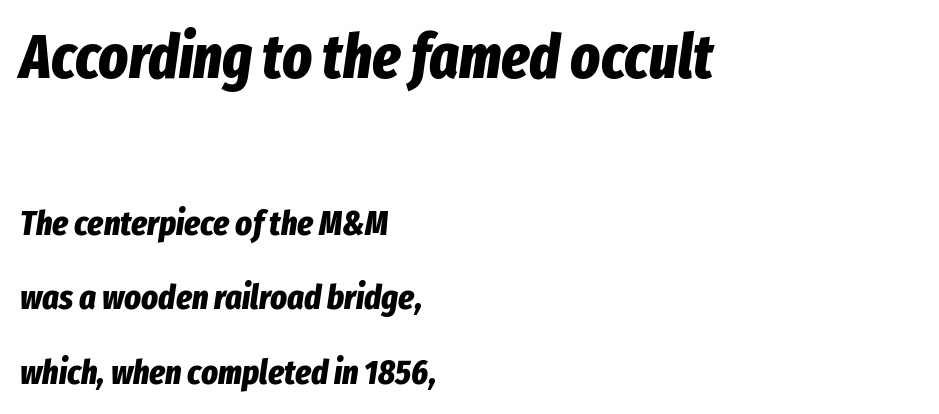
Q: Is the text bold? A: Yes.
Q: Is the text italic (slanted)? A: Yes, it leans right by about 8 degrees.
Q: Is the text underlined? A: No.
Q: How is the paragraph aligned? A: Left-aligned.
Q: Is the spacing between letters normal or unusually wide? A: Normal.
Q: Is the spacing between lines tight, normal or loose? A: Loose.
Q: Which block of text is set in a larger size, the first (top) or the second (bottom)? A: The first (top) one.
Q: Width (condensed, normal, or wide)? A: Condensed.
Q: Stroke contrast? A: Low.
Q: x-height? A: Medium.
Q: Monospaced? A: No.
